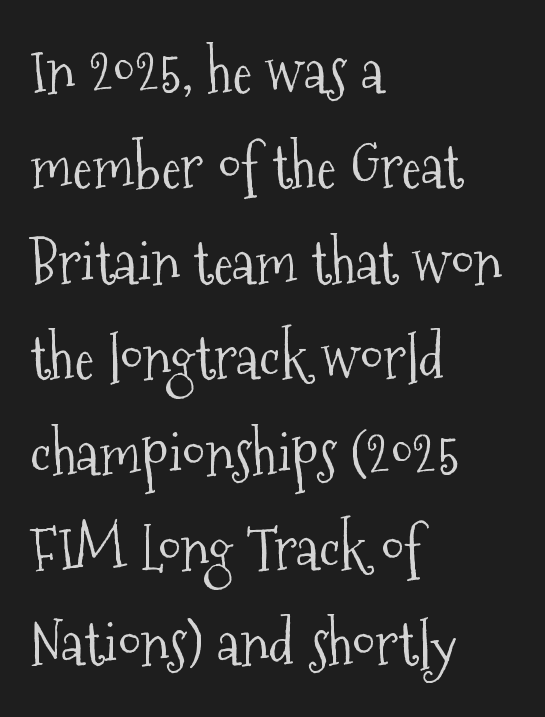
{"serif": "yes", "italic": "no", "bold": "no", "weight": "light", "width": "condensed", "stroke_contrast": "medium", "x_height": "medium", "monospaced": "no", "underline": "no", "align": "left", "line_spacing": "normal", "line_spacing_ratio": 1.59, "letter_spacing": "normal", "letter_spacing_em": 0.0, "glyph_px": 60}
